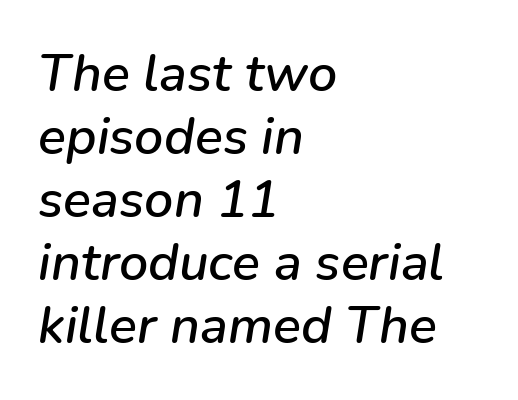
Q: Is the text italic (slanted)? A: Yes, it leans right by about 9 degrees.
Q: Is the text underlined? A: No.
Q: How is the paragraph aligned? A: Left-aligned.
Q: Is the spacing between letters normal or unusually wide? A: Normal.
Q: Width (condensed, normal, or wide)? A: Normal.
Q: Stroke contrast? A: Low.
Q: x-height? A: Medium.
Q: Monospaced? A: No.
